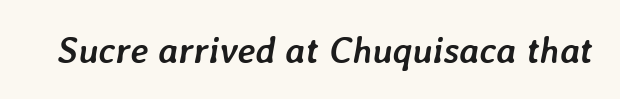
Q: Is the text bold? A: Yes.
Q: Is the text italic (slanted)? A: Yes, it leans right by about 7 degrees.
Q: Is the text underlined? A: No.
Q: Is the spacing between letters normal or unusually wide? A: Normal.
Q: Width (condensed, normal, or wide)? A: Normal.
Q: Stroke contrast? A: Low.
Q: x-height? A: Medium.
Q: Monospaced? A: No.
